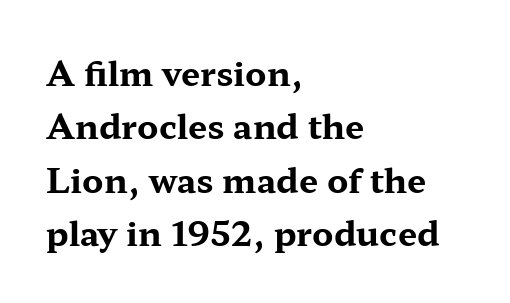
Q: Is the text bold? A: Yes.
Q: Is the text italic (slanted)? A: No, it is upright.
Q: Is the typeface a serif or a sans-serif typeface? A: Serif.
Q: Is the text underlined? A: No.
Q: How is the paragraph aligned? A: Left-aligned.
Q: Is the spacing between letters normal or unusually wide? A: Normal.
Q: Is the spacing between lines tight, normal or loose? A: Normal.
Q: Width (condensed, normal, or wide)? A: Wide.
Q: Stroke contrast? A: Medium.
Q: x-height? A: Medium.
Q: Monospaced? A: No.
